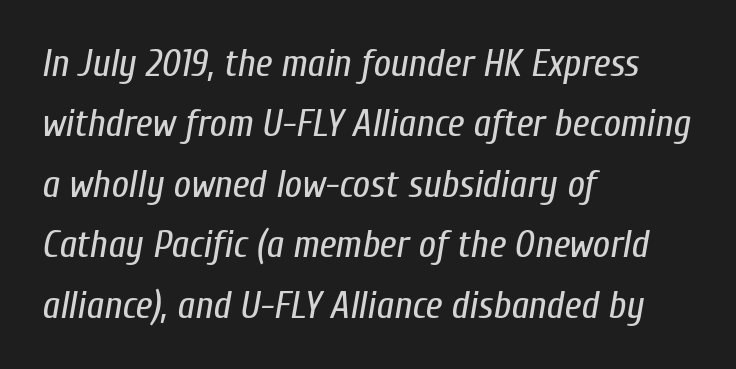
Weight: regular or lighter. This rendering uses left alignment, leaving the right contour irregular. Would a proofreader flag this as italicized? Yes. The block of text has a typical density, with ordinary space between rows. The rendering keeps characters at their native spacing.
